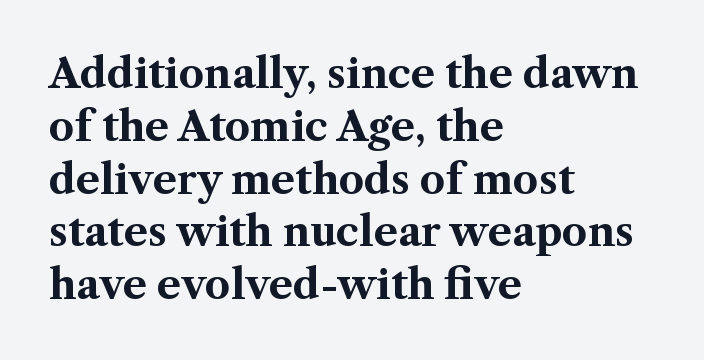
Q: Is the text bold? A: Yes.
Q: Is the text italic (slanted)? A: No, it is upright.
Q: Is the typeface a serif or a sans-serif typeface? A: Serif.
Q: Is the text underlined? A: No.
Q: How is the paragraph aligned? A: Left-aligned.
Q: Is the spacing between letters normal or unusually wide? A: Normal.
Q: Is the spacing between lines tight, normal or loose? A: Normal.
Q: Width (condensed, normal, or wide)? A: Normal.
Q: Stroke contrast? A: Medium.
Q: x-height? A: Medium.
Q: Monospaced? A: No.
